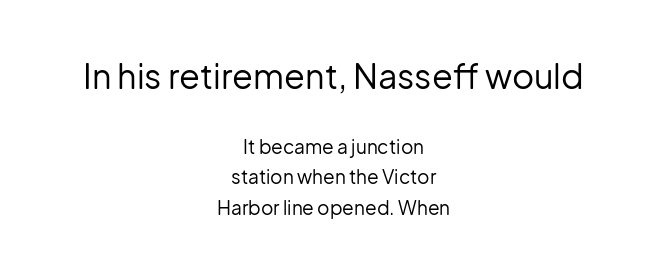
Nobody drew a line under any word here. These lines stack symmetrically, like a column narrowing and widening about its center. A typesetter would call this proportional, since set widths differ per character. The passage shown stacks its lines at a standard gap. This layout puts the oversized block above and the modest block below.
